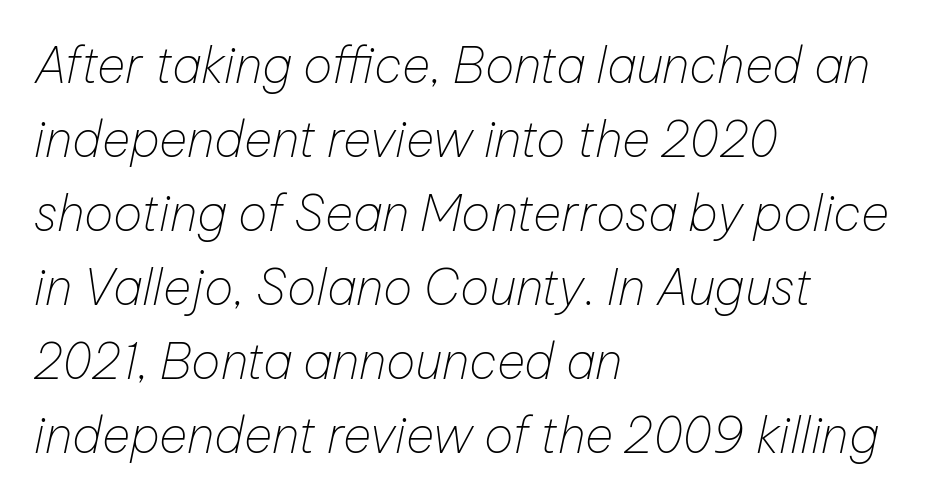
{"italic": "yes", "lean": "right", "slant_degrees": 12, "bold": "no", "weight": "thin", "width": "normal", "stroke_contrast": "low", "x_height": "medium", "monospaced": "no", "underline": "no", "align": "left", "line_spacing": "normal", "line_spacing_ratio": 1.51, "letter_spacing": "normal", "letter_spacing_em": 0.0, "glyph_px": 49}
